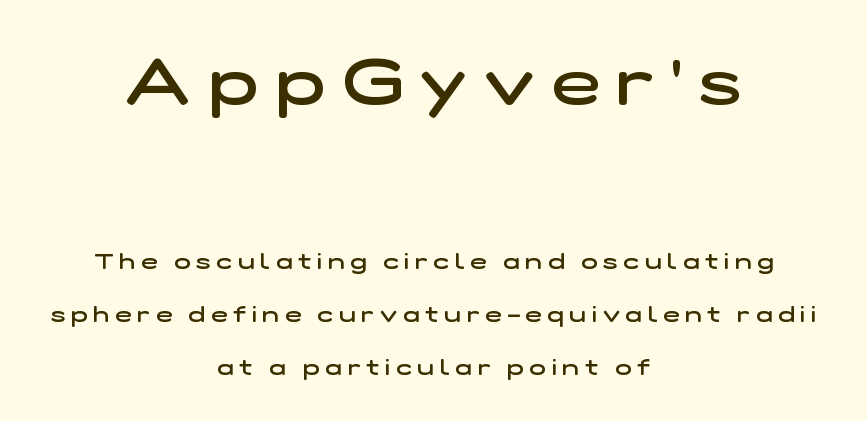
{"serif": "no", "bold": "semi", "weight": "semibold", "width": "wide", "stroke_contrast": "low", "x_height": "medium", "monospaced": "no", "underline": "no", "align": "center", "line_spacing": "loose", "line_spacing_ratio": 2.39, "letter_spacing": "wide", "letter_spacing_em": 0.26, "larger_block": "first", "size_ratio": 2.95, "glyph_px": 65}
